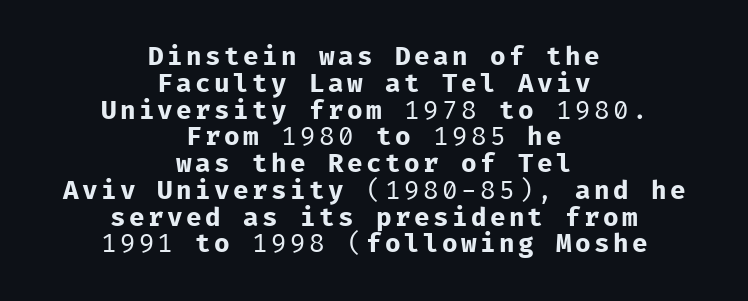
Q: Is the text bold? A: No.
Q: Is the text italic (slanted)? A: No, it is upright.
Q: Is the text underlined? A: No.
Q: How is the paragraph aligned? A: Centered.
Q: Is the spacing between lines tight, normal or loose? A: Tight.
